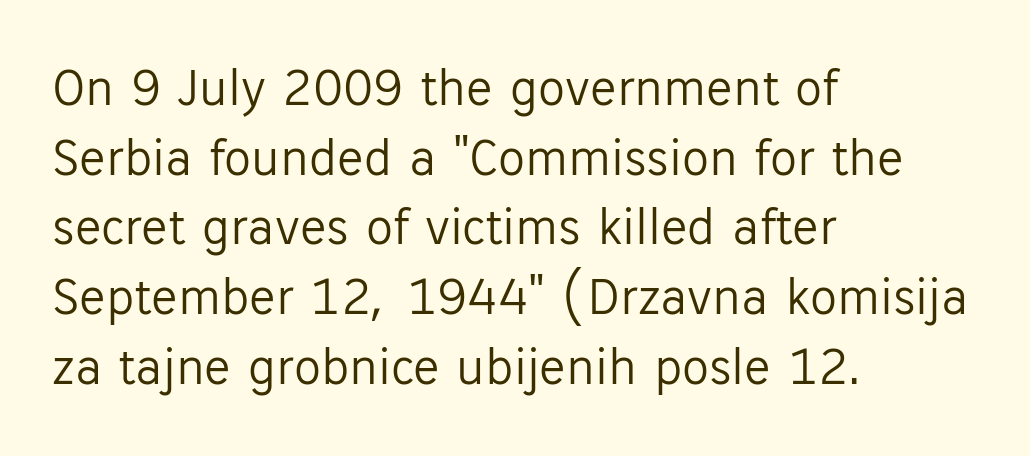
Each letter keeps its own natural width here, so spacing adapts to shape. No heavy texture on the line: the type isn't bold. The leading is moderate, giving the passage an even texture. A clean baseline with only descenders dipping below it. Type style note: lacks serifs.
